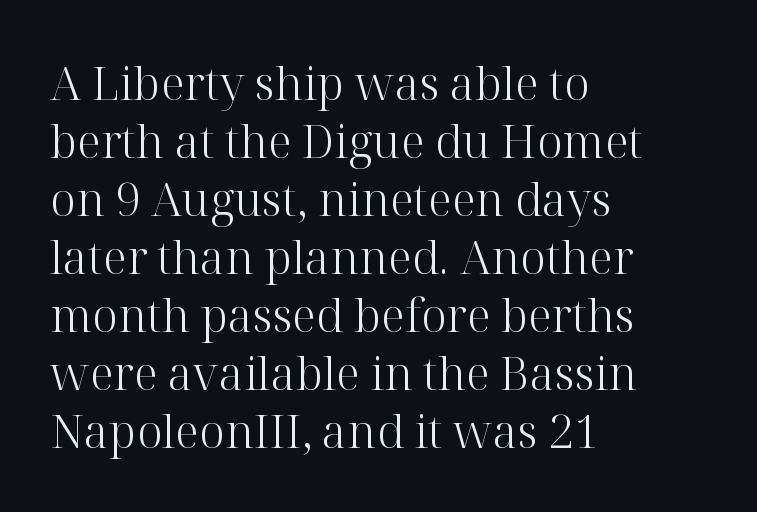
Q: Is the text bold? A: No.
Q: Is the text italic (slanted)? A: No, it is upright.
Q: Is the typeface a serif or a sans-serif typeface? A: Serif.
Q: Is the text underlined? A: No.
Q: How is the paragraph aligned? A: Left-aligned.
Q: Is the spacing between letters normal or unusually wide? A: Normal.
Q: Is the spacing between lines tight, normal or loose? A: Normal.
Q: Width (condensed, normal, or wide)? A: Normal.
Q: Stroke contrast? A: High.
Q: x-height? A: Medium.
Q: Monospaced? A: No.
